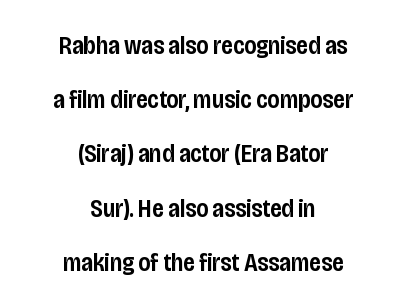
{"italic": "no", "bold": "semi", "underline": "no", "align": "center", "line_spacing": "loose", "line_spacing_ratio": 2.17, "letter_spacing": "normal", "letter_spacing_em": 0.0, "glyph_px": 25}
